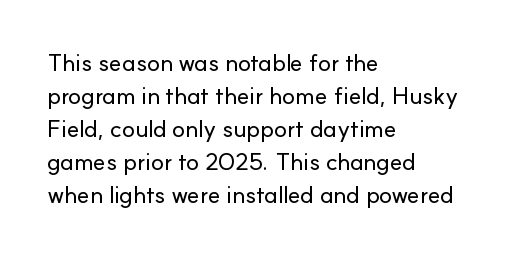
The lines are quadded left. Does extra space separate the letters? No, they use regular spacing. Tall strokes in this sample are plumb rather than angled. Notice how descenders clear the ascenders below comfortably — that's standard leading. This rendering features lettering with no underline.
